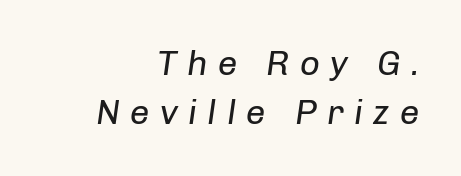
{"italic": "yes", "lean": "right", "slant_degrees": 8, "bold": "no", "weight": "regular", "width": "normal", "stroke_contrast": "low", "x_height": "medium", "monospaced": "no", "underline": "no", "align": "right", "line_spacing": "normal", "line_spacing_ratio": 1.41, "letter_spacing": "wide", "letter_spacing_em": 0.29, "glyph_px": 35}
